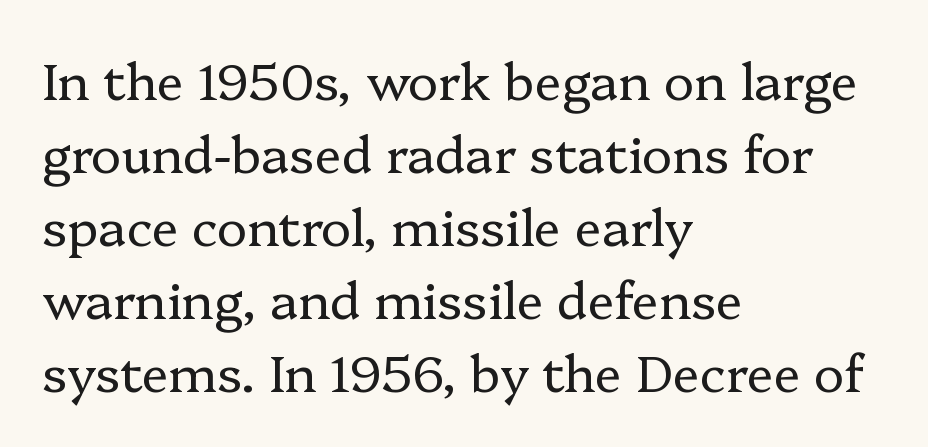
The image shows 51 px regular-weight serif type, upright; set left-aligned, normal line spacing (1.43x), normal letter spacing, not underlined; low stroke contrast and a medium x-height.
